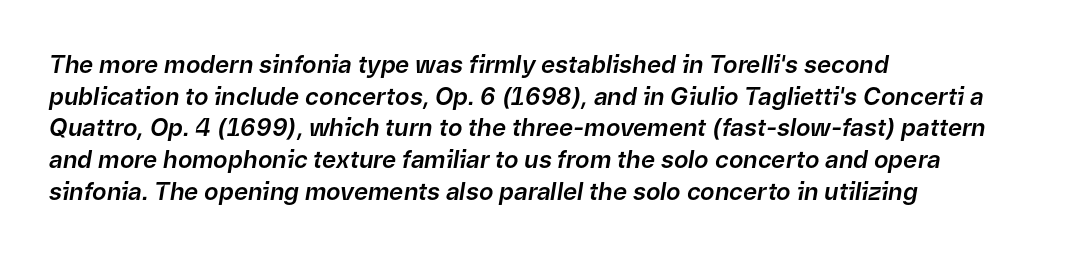
Q: Is the text italic (slanted)? A: Yes, it leans right by about 9 degrees.
Q: Is the text underlined? A: No.
Q: How is the paragraph aligned? A: Left-aligned.
Q: Is the spacing between letters normal or unusually wide? A: Normal.
Q: Is the spacing between lines tight, normal or loose? A: Normal.
